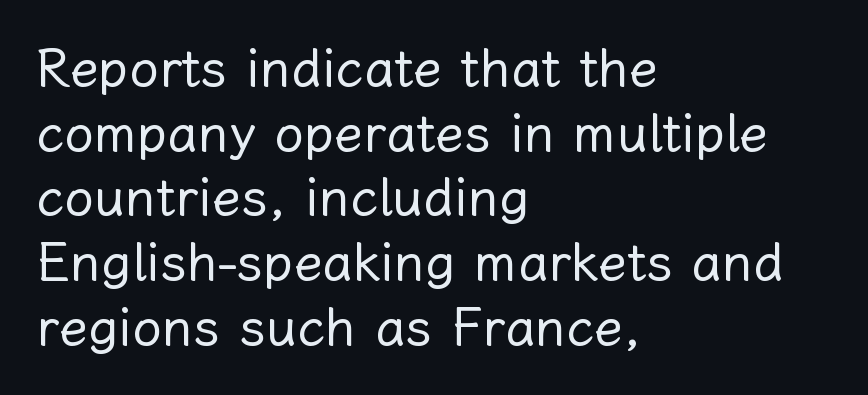
Q: Is the text bold? A: No.
Q: Is the text italic (slanted)? A: No, it is upright.
Q: Is the text underlined? A: No.
Q: How is the paragraph aligned? A: Left-aligned.
Q: Is the spacing between letters normal or unusually wide? A: Normal.
Q: Width (condensed, normal, or wide)? A: Normal.
Q: Stroke contrast? A: Low.
Q: x-height? A: Medium.
Q: Monospaced? A: No.
